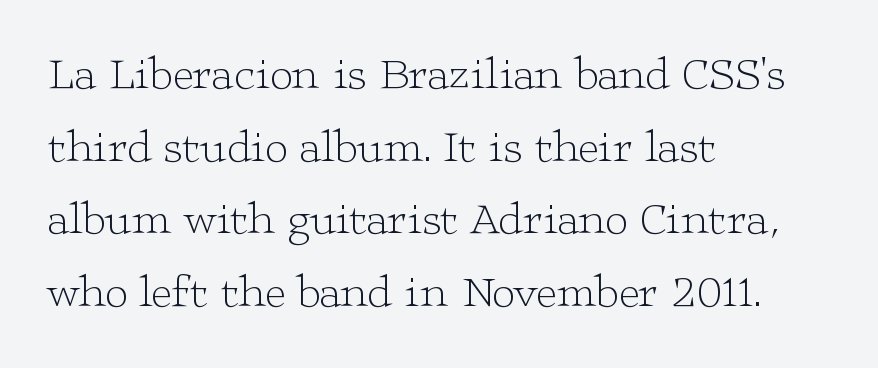
{"serif": "yes", "italic": "no", "bold": "no", "weight": "light", "width": "wide", "stroke_contrast": "low", "x_height": "medium", "monospaced": "no", "underline": "no", "align": "left", "line_spacing": "normal", "line_spacing_ratio": 1.58, "letter_spacing": "normal", "letter_spacing_em": 0.0, "glyph_px": 46}
